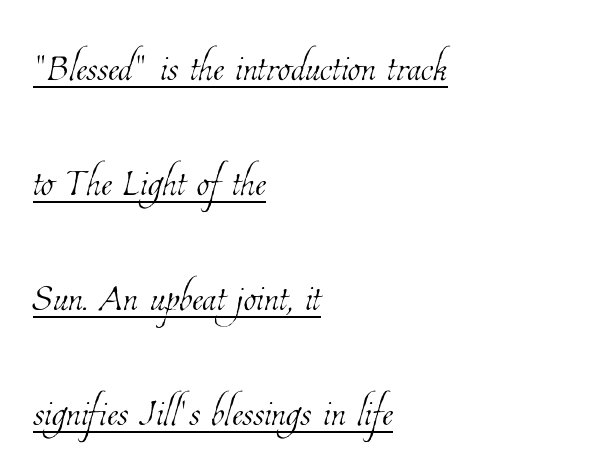
The image shows 52 px thin, condensed type; set left-aligned, loose line spacing (2.21x), normal letter spacing, underlined; low stroke contrast and a medium x-height.
